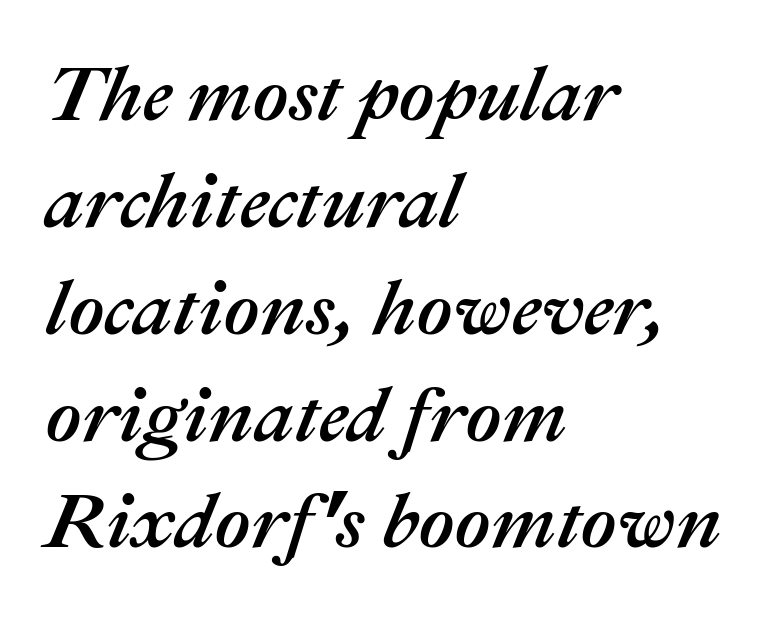
What's the leading like? Ordinary, nothing unusual. Slant detected: the letters are inclined. Does extra space separate the letters? No, they use regular spacing. Do the characters align in a grid? No, the font is proportional. The string is rendered with underlining switched off.
